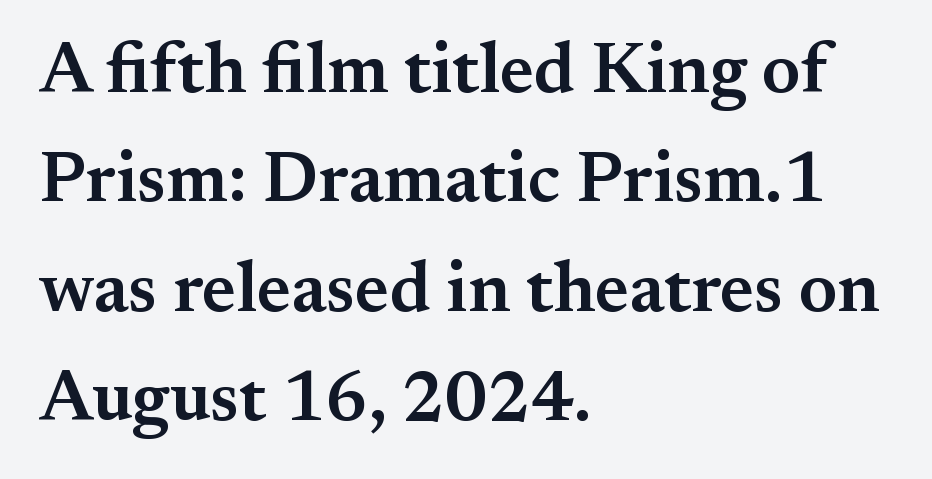
{"serif": "yes", "italic": "no", "bold": "semi", "weight": "semibold", "width": "normal", "stroke_contrast": "medium", "x_height": "small", "monospaced": "no", "underline": "no", "align": "left", "line_spacing": "normal", "line_spacing_ratio": 1.54, "letter_spacing": "normal", "letter_spacing_em": 0.0, "glyph_px": 71}
